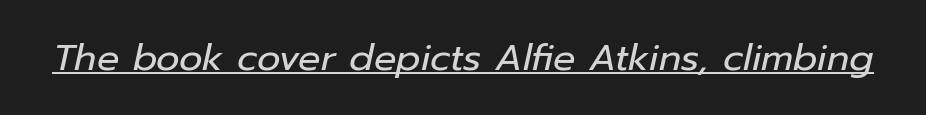
Q: Is the text bold? A: No.
Q: Is the text italic (slanted)? A: Yes, it leans right by about 12 degrees.
Q: Is the text underlined? A: Yes.
Q: Is the spacing between letters normal or unusually wide? A: Normal.
Q: Width (condensed, normal, or wide)? A: Normal.
Q: Stroke contrast? A: Low.
Q: x-height? A: Medium.
Q: Monospaced? A: No.
